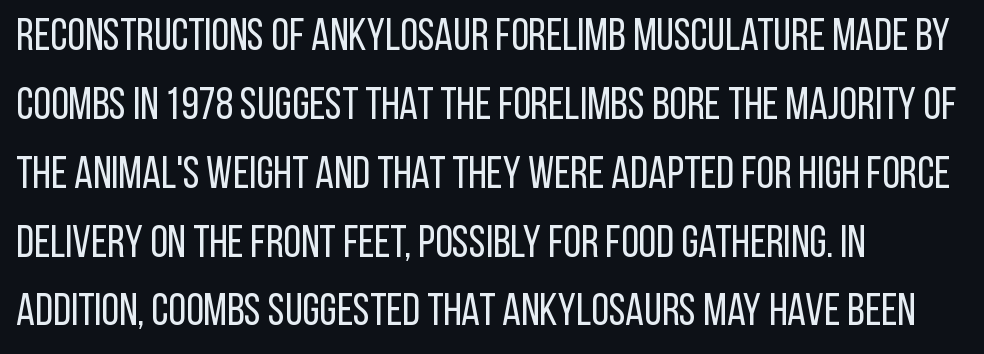
The image shows 45 px regular-weight, condensed sans-serif type, upright; set left-aligned, normal line spacing (1.53x), normal letter spacing, not underlined; low stroke contrast and a large x-height.
